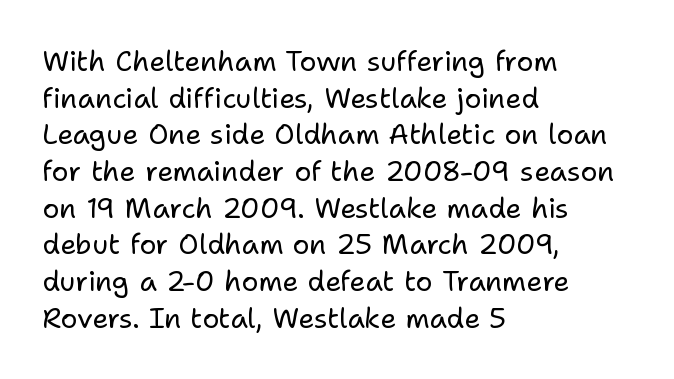
Characters follow at the spacing the type designer built in. Whoever set this chose a conventional vertical rhythm. No letter is thick-stroked: the sample isn't bold. The typeface chosen for these lines omits serifs. Where is the straight margin? On the left.
